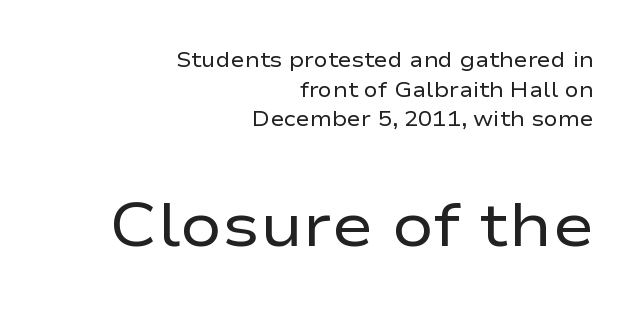
The image shows 62 px regular-weight, wide sans-serif type, upright; set right-aligned, normal line spacing (1.41x), normal letter spacing, not underlined; the second (bottom) block is 2.95x larger; low stroke contrast and a medium x-height.
